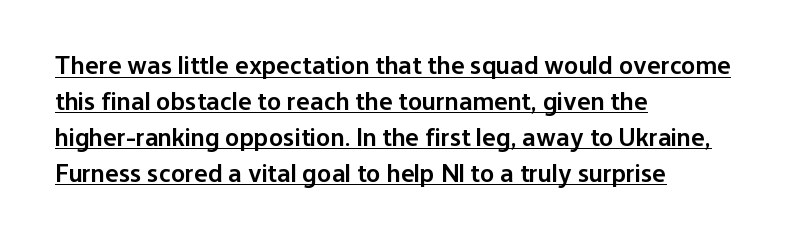
Ascenders rise straight up at ninety degrees. Summary of vertical rhythm: regular, with standard interline spacing. Semibold letterforms, between regular and bold. In CSS terms this would be text-align: left. Underlined type. How are the letters spaced? Ordinarily, with no added tracking.
